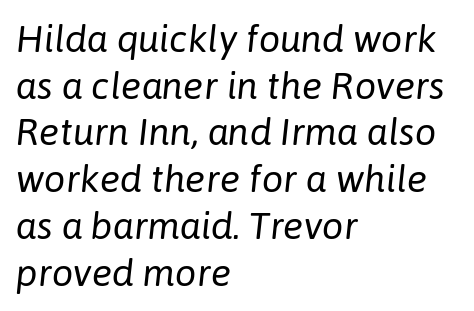
Each word holds together tightly as a unit, with standard inter-letter gaps. Varying glyph widths throughout — classic text-font behaviour. Lines of text with bare space underneath. No heavy texture on the line: the type isn't bold.
